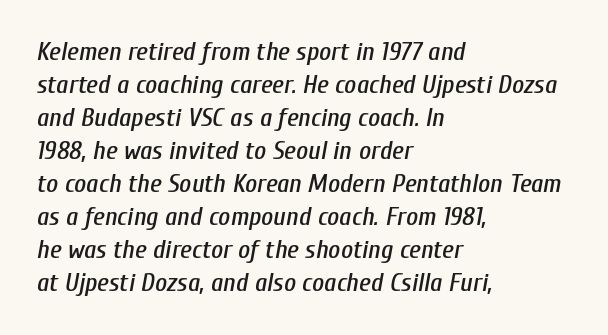
{"italic": "yes", "lean": "right", "slant_degrees": 10, "underline": "no", "align": "left", "line_spacing": "normal", "line_spacing_ratio": 1.27, "letter_spacing": "normal", "letter_spacing_em": 0.0, "glyph_px": 26}
